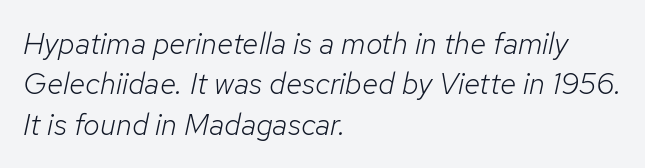
{"italic": "yes", "lean": "right", "slant_degrees": 12, "bold": "no", "weight": "light", "width": "normal", "stroke_contrast": "low", "x_height": "medium", "monospaced": "no", "underline": "no", "align": "left", "line_spacing": "normal", "line_spacing_ratio": 1.35, "letter_spacing": "normal", "letter_spacing_em": 0.0, "glyph_px": 30}
